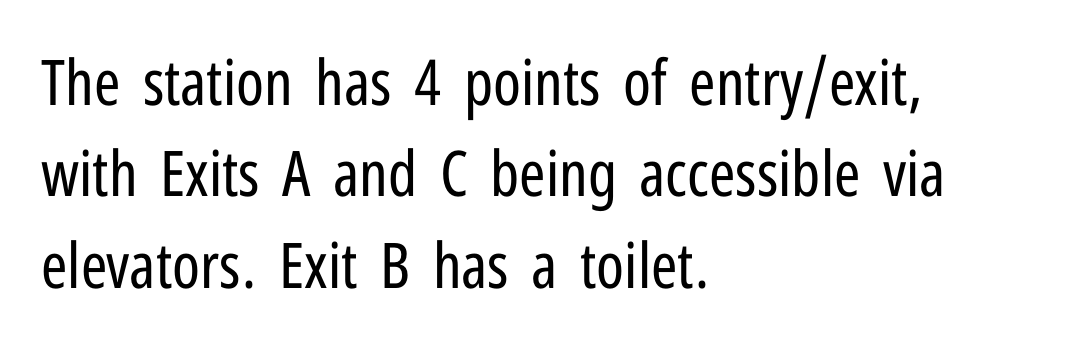
The line texture is even and compact thanks to regular tracking. The weight would be labelled regular, book, light, or lighter still. Is this a fixed-width face? No — the glyphs have proportional, varying widths. Nothing sits at the stroke ends, so this counts as sans-serif.
